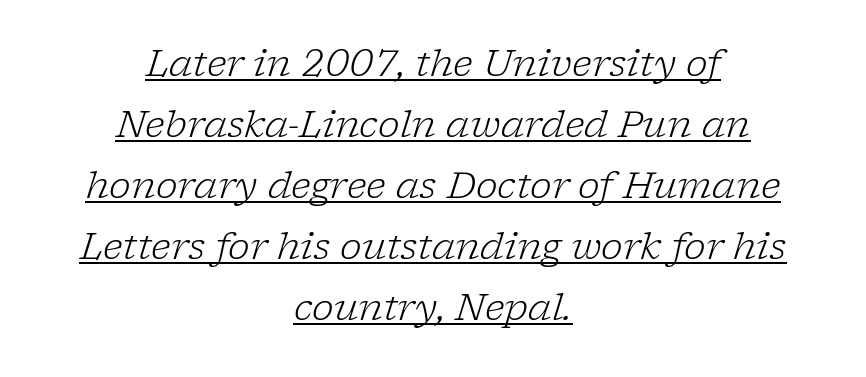
{"serif": "yes", "italic": "yes", "lean": "right", "slant_degrees": 17, "bold": "no", "weight": "light", "width": "normal", "stroke_contrast": "low", "x_height": "medium", "monospaced": "no", "underline": "yes", "align": "center", "line_spacing": "normal", "line_spacing_ratio": 1.65, "letter_spacing": "normal", "letter_spacing_em": 0.0, "glyph_px": 37}
